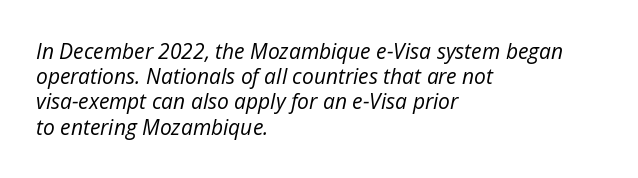
Q: Is the text bold? A: No.
Q: Is the text italic (slanted)? A: Yes, it leans right by about 12 degrees.
Q: Is the text underlined? A: No.
Q: How is the paragraph aligned? A: Left-aligned.
Q: Is the spacing between letters normal or unusually wide? A: Normal.
